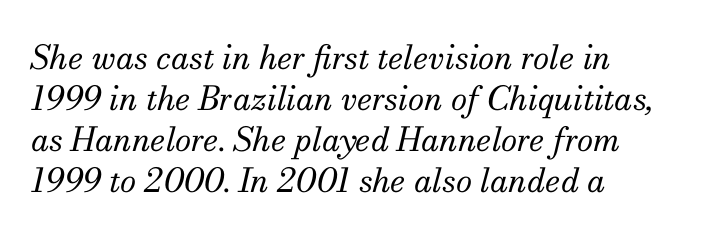
The image shows 33 px regular-weight serif type, italic (leaning right); set left-aligned, line spacing 1.24x, normal letter spacing, not underlined; medium stroke contrast and a small x-height.
